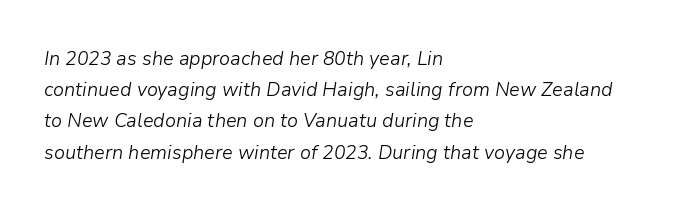
Q: Is the text bold? A: No.
Q: Is the text italic (slanted)? A: Yes, it leans right by about 9 degrees.
Q: Is the text underlined? A: No.
Q: How is the paragraph aligned? A: Left-aligned.
Q: Is the spacing between letters normal or unusually wide? A: Normal.
Q: Is the spacing between lines tight, normal or loose? A: Normal.
